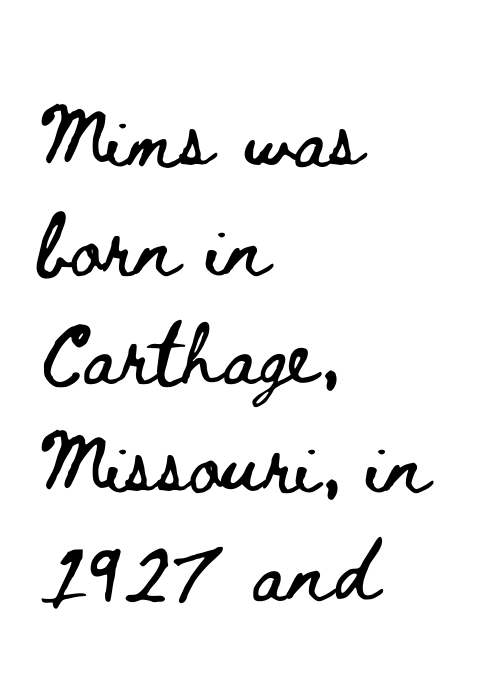
{"width": "wide", "stroke_contrast": "low", "x_height": "small", "monospaced": "no", "underline": "no", "align": "left", "line_spacing": "normal", "line_spacing_ratio": 1.41, "letter_spacing": "normal", "letter_spacing_em": 0.0, "glyph_px": 77}
